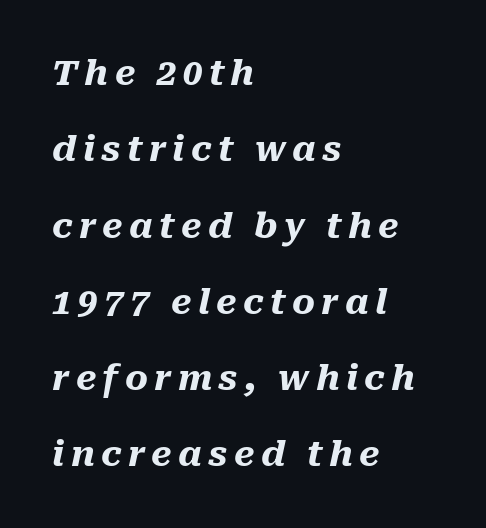
Vertically, the passage feels expansive, rows floating well apart. Heft: maximum for text — a bold. The foot of each line stays bare and open. The typography opts for an oblique posture over an upright one. Short and long lines alike share a common starting point at left. You could not count columns in this text — the font is proportionally spaced.
